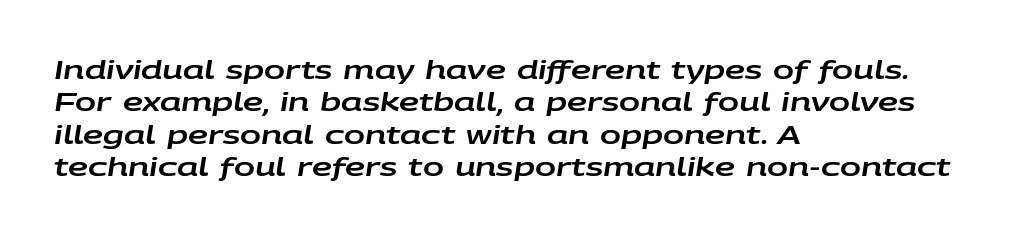
The space beneath each line is pristine and unruled. These lines sit exactly where default settings would place them. Here the glyphs are tracked normally, forming tight word shapes. This is oblique type, the kind used for emphasis or titles. The setting favours the left margin, as ordinary paragraphs usually do.
